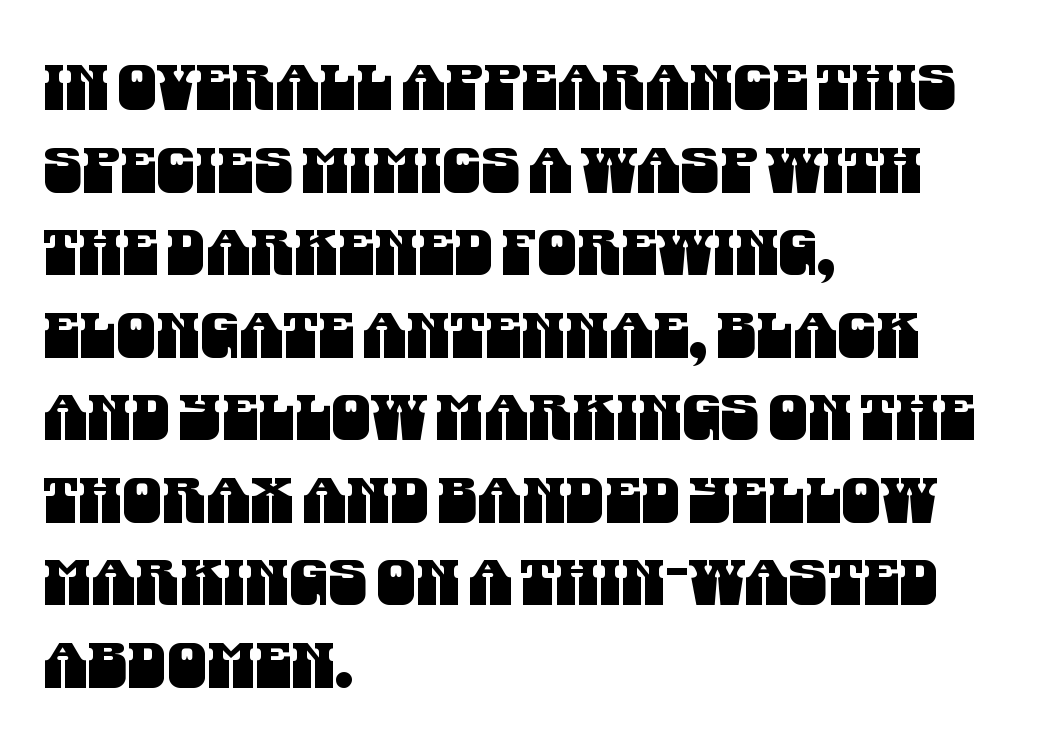
Q: Is the typeface a serif or a sans-serif typeface? A: Sans-serif.
Q: Is the text underlined? A: No.
Q: How is the paragraph aligned? A: Left-aligned.
Q: Is the spacing between letters normal or unusually wide? A: Normal.
Q: Is the spacing between lines tight, normal or loose? A: Normal.
Q: Width (condensed, normal, or wide)? A: Condensed.
Q: Stroke contrast? A: Medium.
Q: x-height? A: Large.
Q: Monospaced? A: No.
